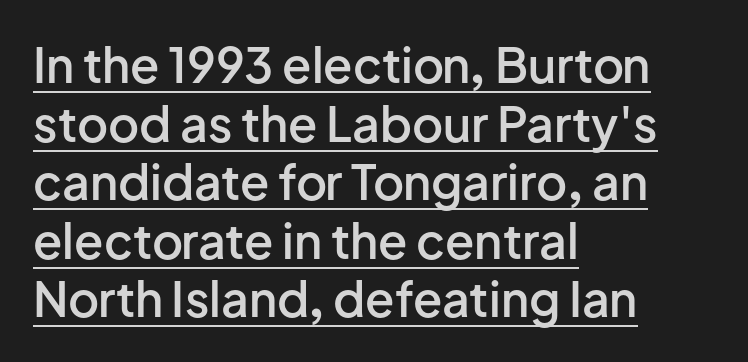
The image shows 48 px semibold sans-serif type, upright; set left-aligned, line spacing 1.22x, normal letter spacing, underlined; low stroke contrast and a medium x-height.
